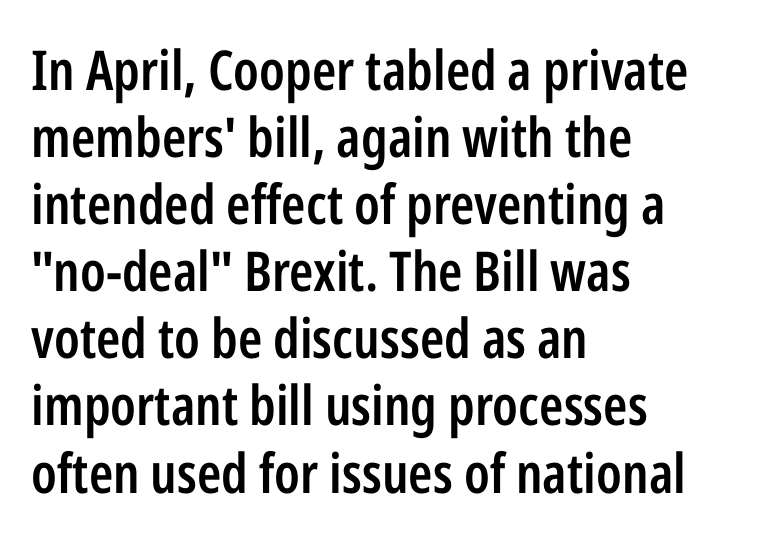
The rendering keeps characters at their native spacing. Italic: no, the glyphs are upright roman. The space beneath each line is pristine and unruled. Note the varied advance widths — an 'i' is clearly narrower than an 'm'.
